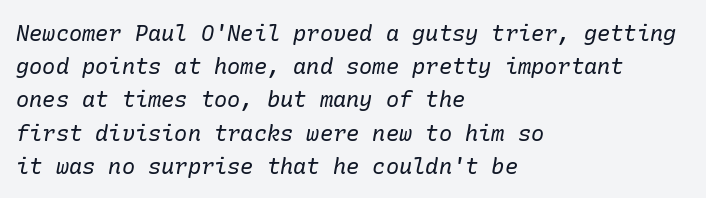
The image shows 22 px text type, italic (leaning right); set left-aligned, normal line spacing (1.51x), normal letter spacing, not underlined.
